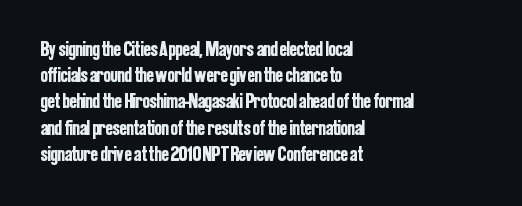
A typesetter would call this leading conventional body-copy spacing. Upright lettering throughout. This rendering uses left alignment, leaving the right contour irregular. The letterforms sit shoulder to shoulder at normal distance. Decoration check: the copy has no underline.
